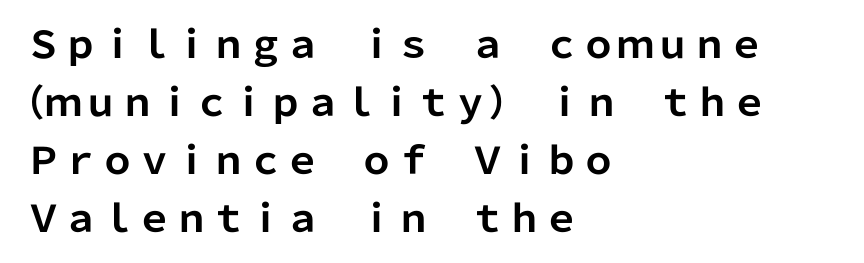
The image shows 37 px bold sans-serif type, upright; set left-aligned, normal line spacing (1.57x), normal letter spacing, not underlined; low stroke contrast and a medium x-height.
